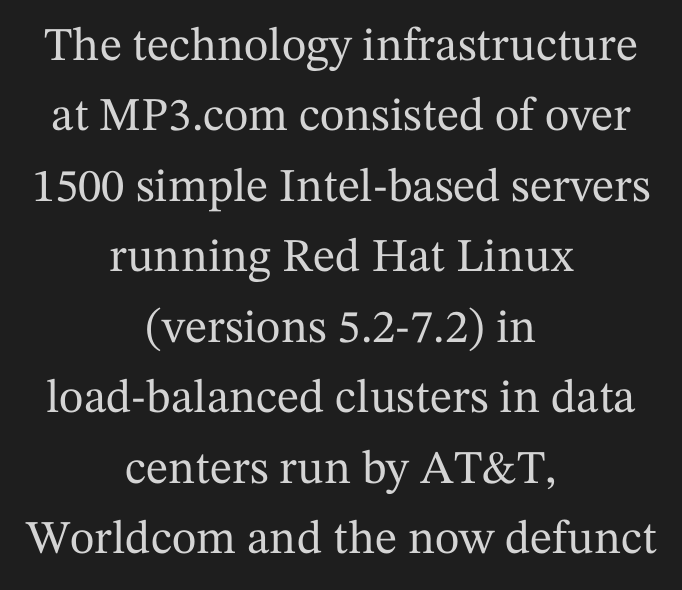
The image shows 47 px serif type, upright; set centered, normal line spacing (1.5x), normal letter spacing, not underlined; medium stroke contrast and a medium x-height.
